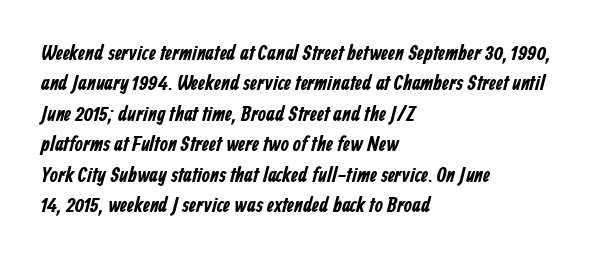
Q: Is the text bold? A: Yes.
Q: Is the text underlined? A: No.
Q: How is the paragraph aligned? A: Left-aligned.
Q: Is the spacing between letters normal or unusually wide? A: Normal.
Q: Is the spacing between lines tight, normal or loose? A: Normal.
